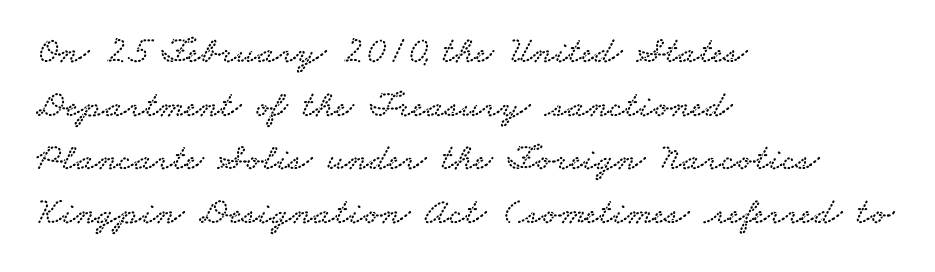
{"serif": "yes", "width": "wide", "stroke_contrast": "low", "x_height": "small", "monospaced": "no", "underline": "no", "align": "left", "line_spacing": "normal", "line_spacing_ratio": 1.41, "letter_spacing": "normal", "letter_spacing_em": 0.0, "glyph_px": 38}
